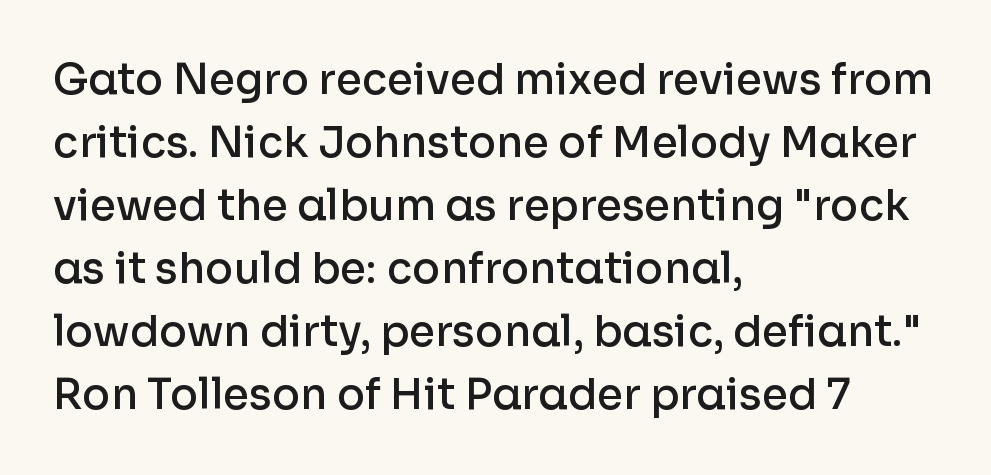
{"serif": "no", "italic": "no", "bold": "semi", "weight": "semibold", "width": "normal", "stroke_contrast": "low", "x_height": "medium", "monospaced": "no", "underline": "no", "align": "left", "line_spacing": "normal", "line_spacing_ratio": 1.5, "letter_spacing": "normal", "letter_spacing_em": 0.0, "glyph_px": 42}
